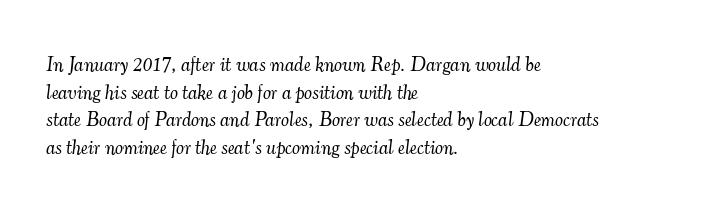
{"italic": "yes", "lean": "right", "slant_degrees": 7, "bold": "no", "underline": "no", "align": "left", "line_spacing": "normal", "line_spacing_ratio": 1.38, "letter_spacing": "normal", "letter_spacing_em": 0.0, "glyph_px": 20}
